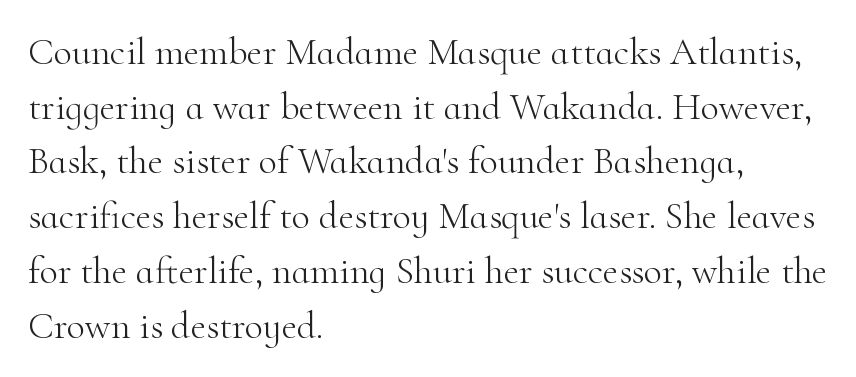
The image shows 38 px light serif type, upright; set left-aligned, normal line spacing (1.44x), normal letter spacing, not underlined; high stroke contrast and a small x-height.
